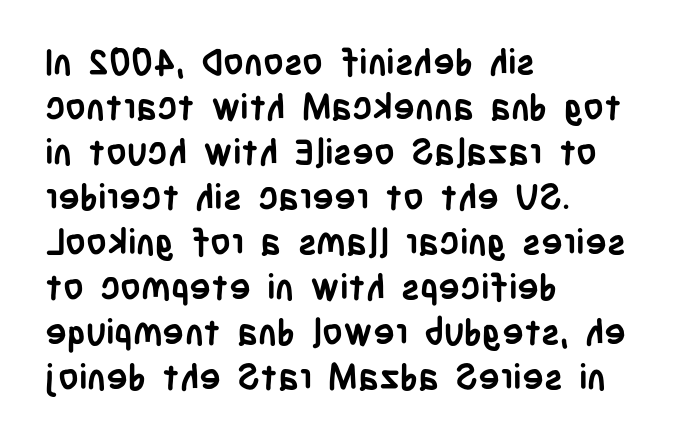
Proportional: the letters do not fall into vertical columns. The rag falls on the right side of this text block. The words here are not underlined. Serif or sans? Sans — the stroke terminals are bare. Compared with typical paragraphs, the rows here are spaced about the same. The axis of the letterforms is exactly vertical.
